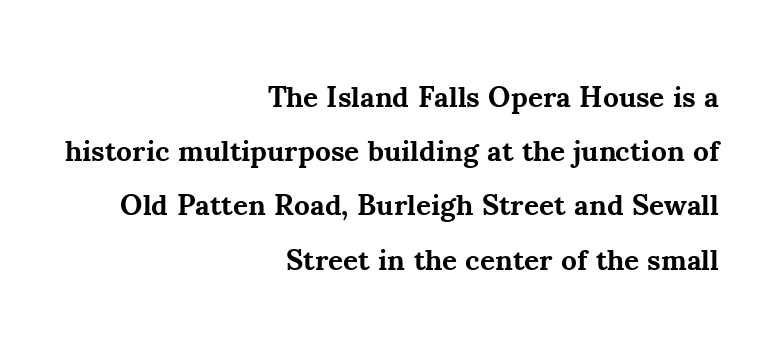
{"serif": "yes", "italic": "no", "bold": "yes", "weight": "bold", "width": "normal", "stroke_contrast": "medium", "x_height": "small", "monospaced": "no", "underline": "no", "align": "right", "line_spacing_ratio": 1.87, "letter_spacing": "normal", "letter_spacing_em": 0.0, "glyph_px": 29}
